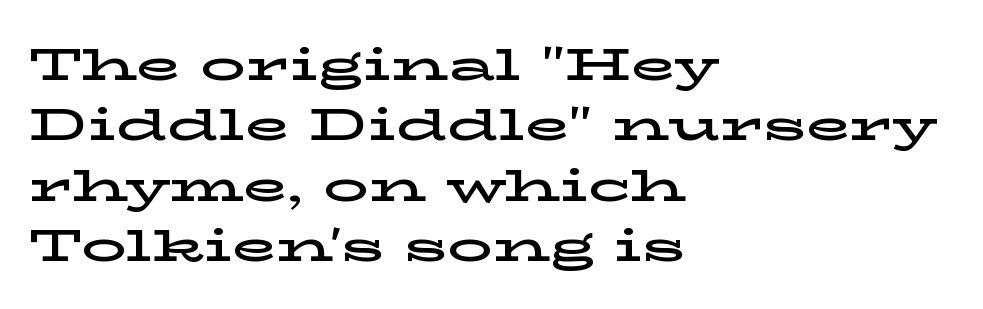
{"serif": "yes", "italic": "no", "width": "wide", "stroke_contrast": "low", "x_height": "medium", "monospaced": "no", "underline": "no", "align": "left", "line_spacing": "normal", "line_spacing_ratio": 1.34, "letter_spacing": "normal", "letter_spacing_em": 0.0, "glyph_px": 45}
